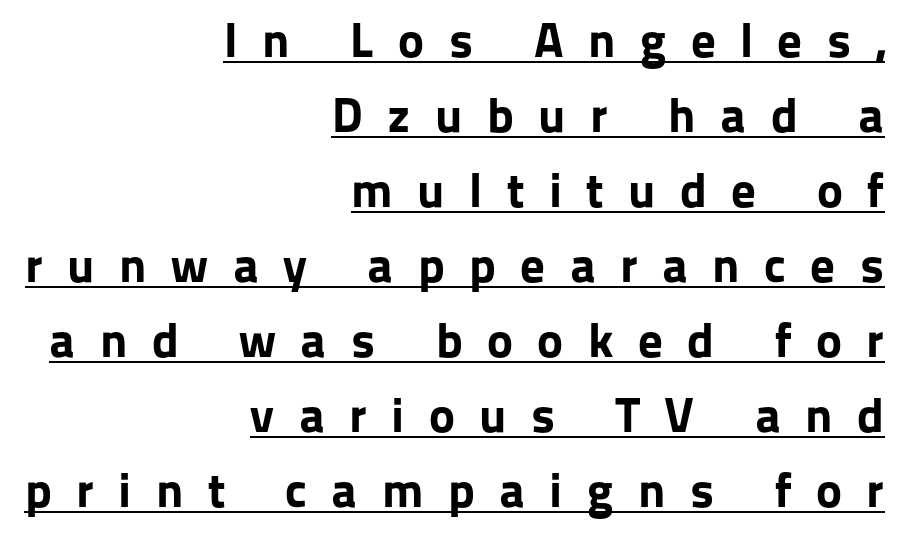
Set as a true bold cut, around the 700 mark. These lines stack with their right ends in a neat column. This is sans-serif lettering, the kind often seen on screens and signage. The leading is moderate, giving the passage an even texture.
